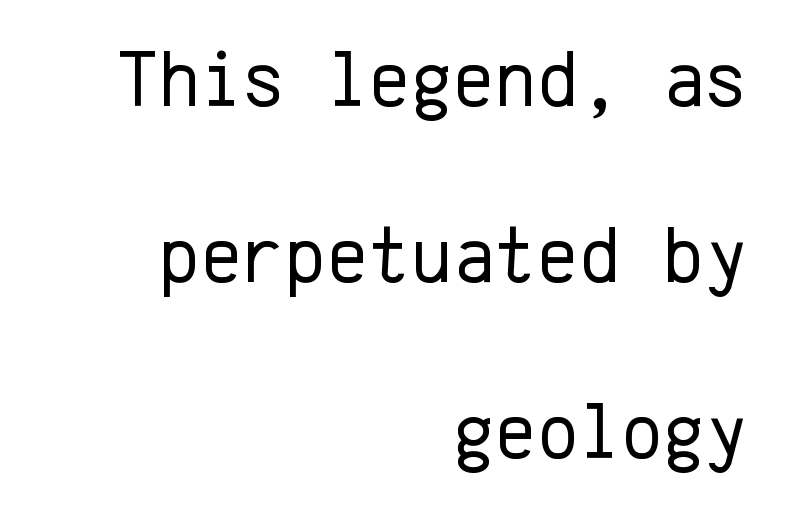
Do the characters align in a grid? Yes, the font is monospaced. Italic? Not at all — the glyphs are vertical. Is the letter spacing exaggerated? No — it looks like the ordinary default. Notice the wide empty band between every row — that's loose leading.
